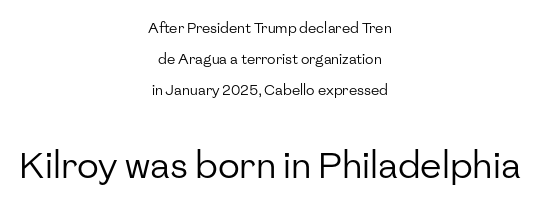
Q: Is the text bold? A: No.
Q: Is the text italic (slanted)? A: No, it is upright.
Q: Is the typeface a serif or a sans-serif typeface? A: Sans-serif.
Q: Is the text underlined? A: No.
Q: How is the paragraph aligned? A: Centered.
Q: Is the spacing between letters normal or unusually wide? A: Normal.
Q: Is the spacing between lines tight, normal or loose? A: Loose.
Q: Which block of text is set in a larger size, the first (top) or the second (bottom)? A: The second (bottom) one.
Q: Width (condensed, normal, or wide)? A: Normal.
Q: Stroke contrast? A: Low.
Q: x-height? A: Medium.
Q: Monospaced? A: No.
